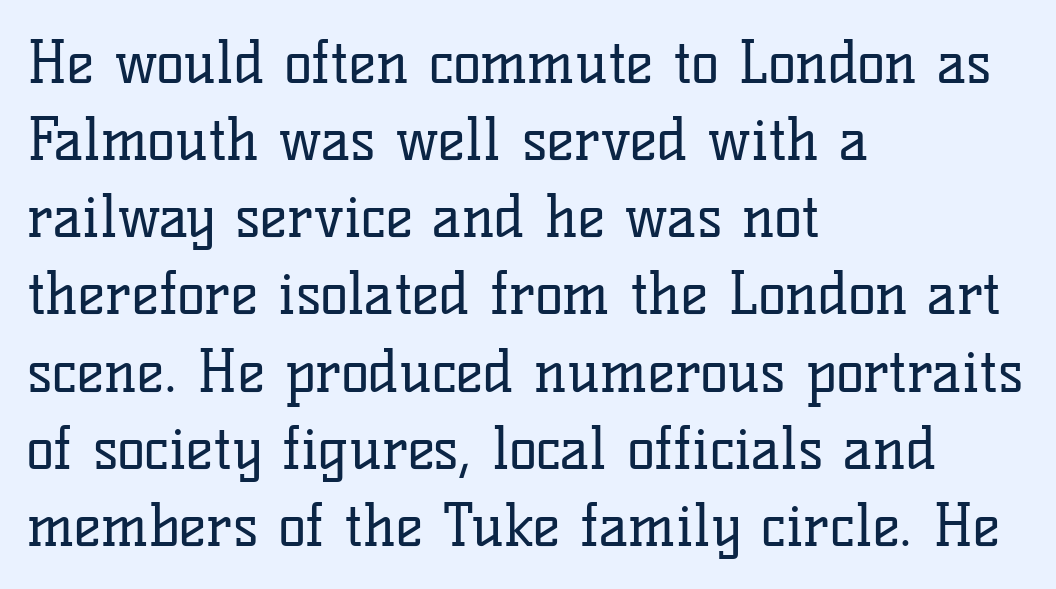
{"serif": "yes", "italic": "no", "bold": "no", "weight": "regular", "width": "normal", "stroke_contrast": "low", "x_height": "medium", "monospaced": "no", "underline": "no", "align": "left", "line_spacing": "normal", "line_spacing_ratio": 1.33, "letter_spacing": "normal", "letter_spacing_em": 0.0, "glyph_px": 58}
